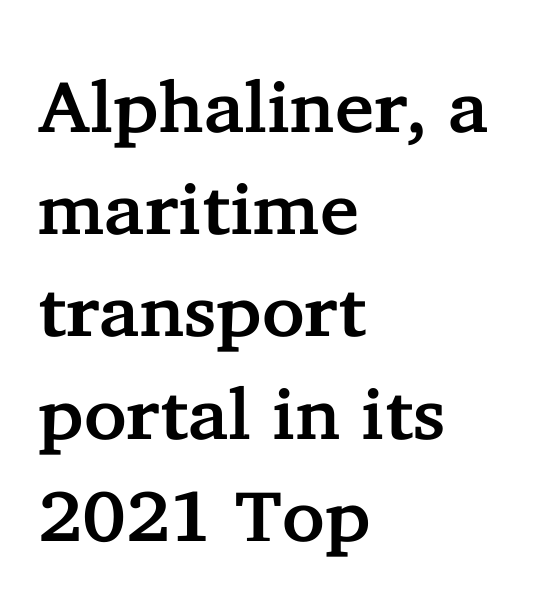
Q: Is the text italic (slanted)? A: No, it is upright.
Q: Is the typeface a serif or a sans-serif typeface? A: Serif.
Q: Is the text underlined? A: No.
Q: How is the paragraph aligned? A: Left-aligned.
Q: Is the spacing between letters normal or unusually wide? A: Normal.
Q: Is the spacing between lines tight, normal or loose? A: Normal.
Q: Width (condensed, normal, or wide)? A: Normal.
Q: Stroke contrast? A: Low.
Q: x-height? A: Medium.
Q: Monospaced? A: No.
